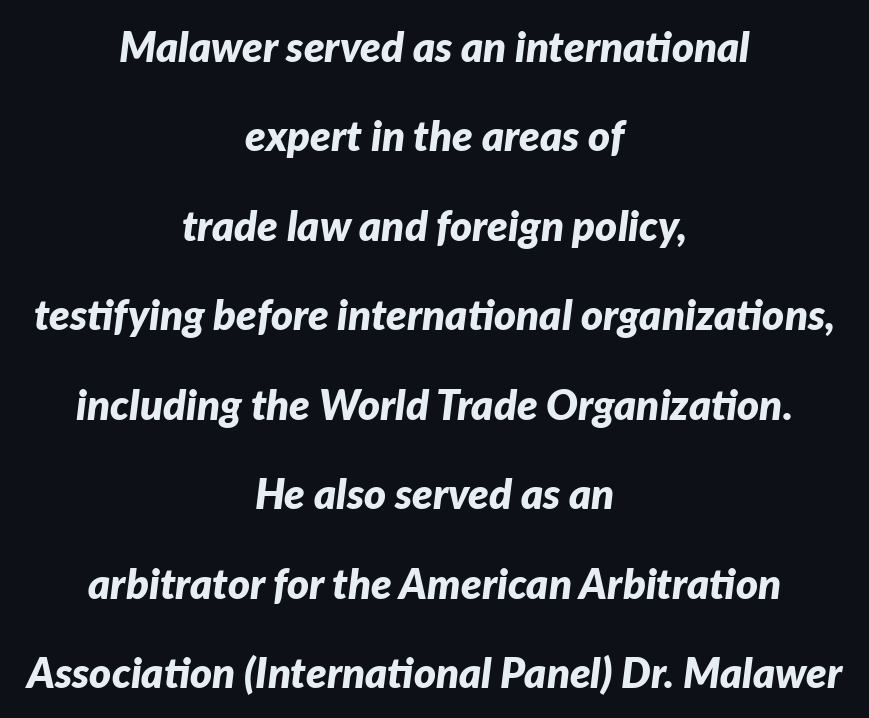
{"italic": "yes", "lean": "right", "slant_degrees": 7, "bold": "yes", "weight": "bold", "width": "normal", "stroke_contrast": "low", "x_height": "medium", "monospaced": "no", "underline": "no", "align": "center", "line_spacing": "loose", "line_spacing_ratio": 2.13, "letter_spacing": "normal", "letter_spacing_em": 0.0, "glyph_px": 42}
